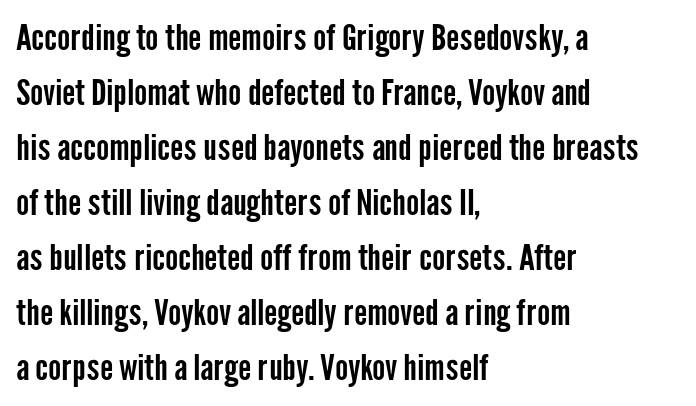
The image shows 35 px condensed sans-serif type, upright; set left-aligned, normal line spacing (1.57x), normal letter spacing, not underlined; low stroke contrast and a medium x-height.
